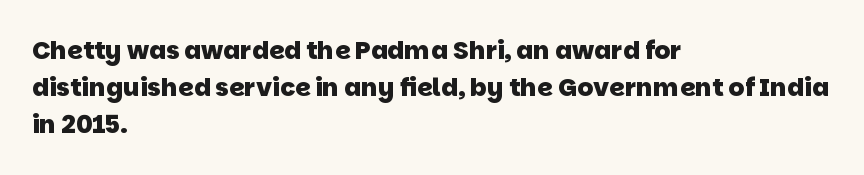
Q: Is the text bold? A: Yes.
Q: Is the text underlined? A: No.
Q: How is the paragraph aligned? A: Left-aligned.
Q: Is the spacing between letters normal or unusually wide? A: Normal.
Q: Is the spacing between lines tight, normal or loose? A: Normal.
